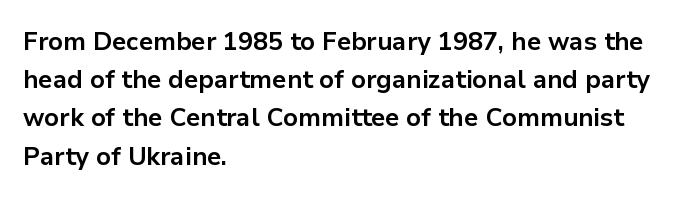
One glance says typical: line gaps are just what's usual. Students, note that the glyphs here touch the page at normal intervals. When letters stand straight like this, we call the style roman or upright. The string is rendered with underlining switched off. Casual observation: everything's shoved over to the left.
